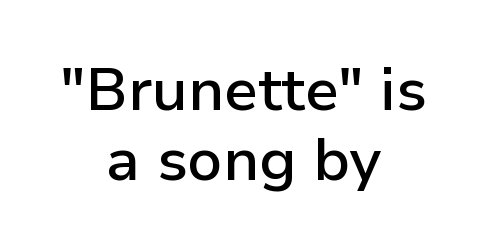
The passage shown is typeset with a sans-serif family. Bold? Not quite — semibold, heavier than regular but stopping short. These lines are rendered in a variable-pitch font. Honestly, the letter spacing is just normal — you wouldn't notice it.
